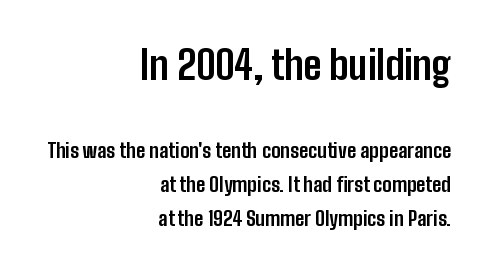
Font category for this specimen: sans-serif. The typesetter chose a ragged-left arrangement here. Does the lettering tilt? It doesn't — this is upright. The line-height multiplier appears to be the usual default. The upper block of text is set noticeably larger than the block beneath it.
